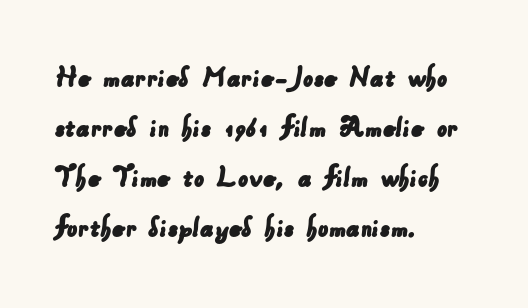
The image shows 32 px sans-serif type; set left-aligned, normal line spacing (1.56x), normal letter spacing, not underlined; low stroke contrast and a small x-height.
